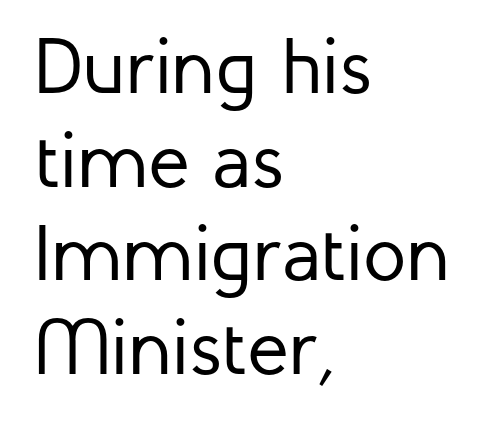
{"serif": "no", "italic": "no", "bold": "no", "weight": "regular", "width": "normal", "stroke_contrast": "low", "x_height": "medium", "monospaced": "no", "underline": "no", "align": "left", "line_spacing_ratio": 1.2, "letter_spacing": "normal", "letter_spacing_em": 0.0, "glyph_px": 78}
